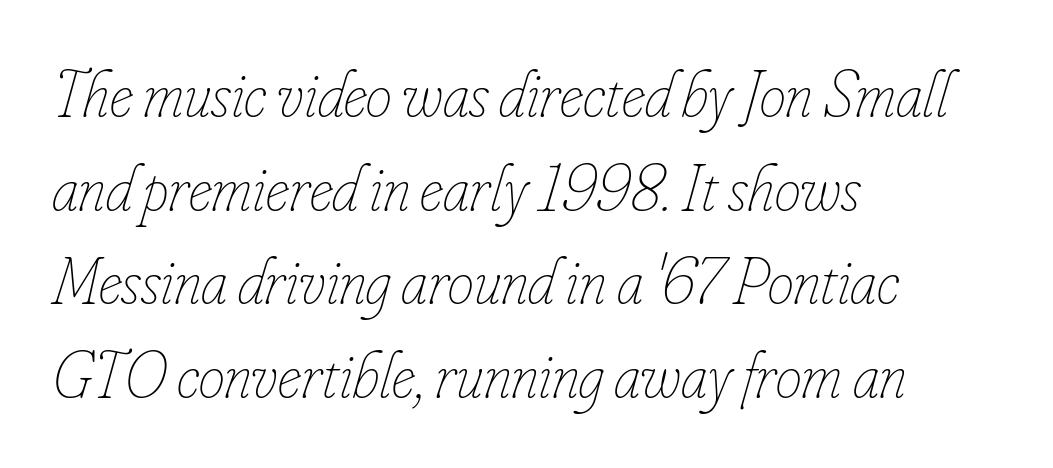
The image shows 66 px thin, condensed type, italic (leaning right); set left-aligned, normal line spacing (1.42x), normal letter spacing, not underlined; low stroke contrast and a small x-height.
